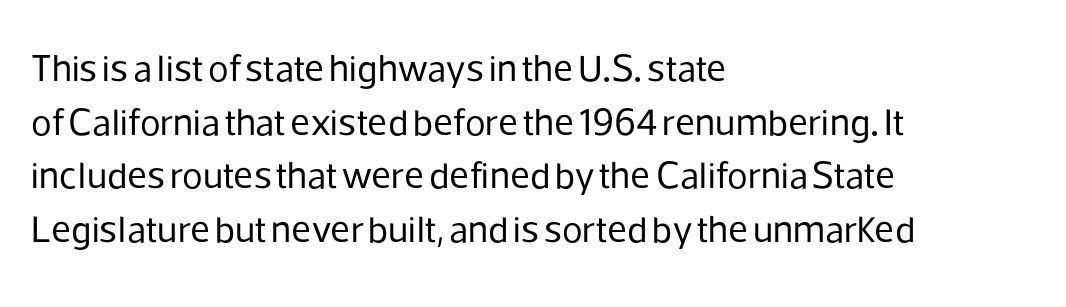
Check where the strokes stop: nothing finishes them off — pure sans. Whoever set this chose a conventional vertical rhythm. Caption: standard tracking, unaltered. Quick note: not italic, upright. Weight: regular or lighter. Leftover space on each line is placed entirely after the last word.
